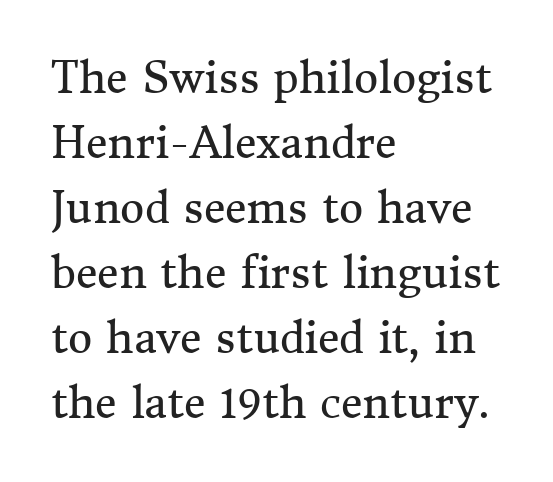
The image shows 42 px regular-weight serif type, upright; set left-aligned, normal line spacing (1.55x), normal letter spacing, not underlined; medium stroke contrast and a medium x-height.
